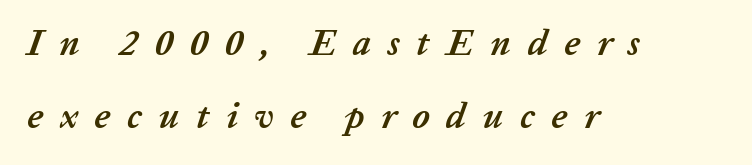
{"italic": "yes", "lean": "right", "slant_degrees": 20, "bold": "yes", "weight": "semibold", "width": "normal", "stroke_contrast": "low", "x_height": "medium", "monospaced": "no", "underline": "no", "align": "left", "line_spacing": "loose", "line_spacing_ratio": 2.03, "letter_spacing": "wide", "letter_spacing_em": 0.46, "glyph_px": 36}
